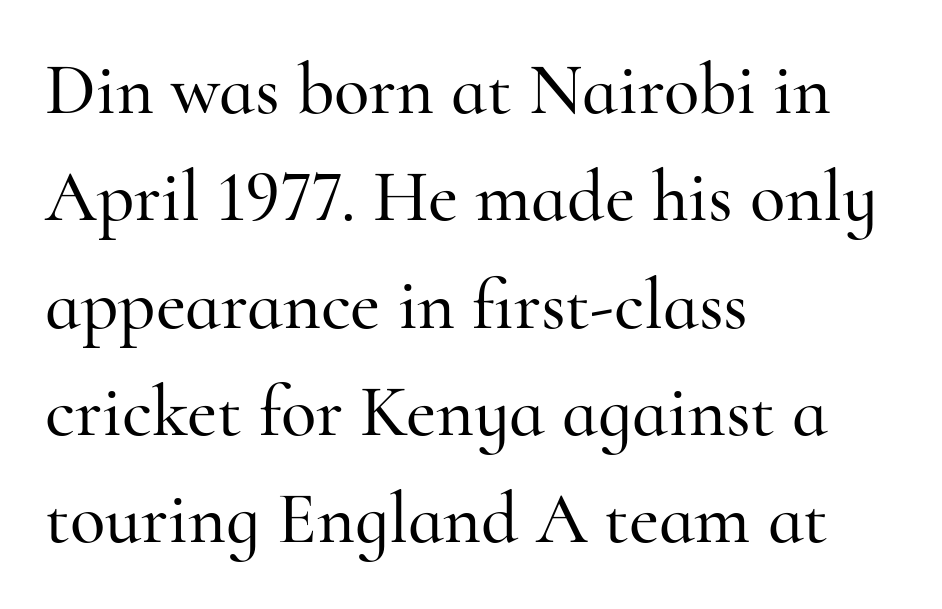
Q: Is the text italic (slanted)? A: No, it is upright.
Q: Is the typeface a serif or a sans-serif typeface? A: Serif.
Q: Is the text underlined? A: No.
Q: How is the paragraph aligned? A: Left-aligned.
Q: Is the spacing between letters normal or unusually wide? A: Normal.
Q: Is the spacing between lines tight, normal or loose? A: Normal.
Q: Width (condensed, normal, or wide)? A: Normal.
Q: Stroke contrast? A: High.
Q: x-height? A: Small.
Q: Monospaced? A: No.
